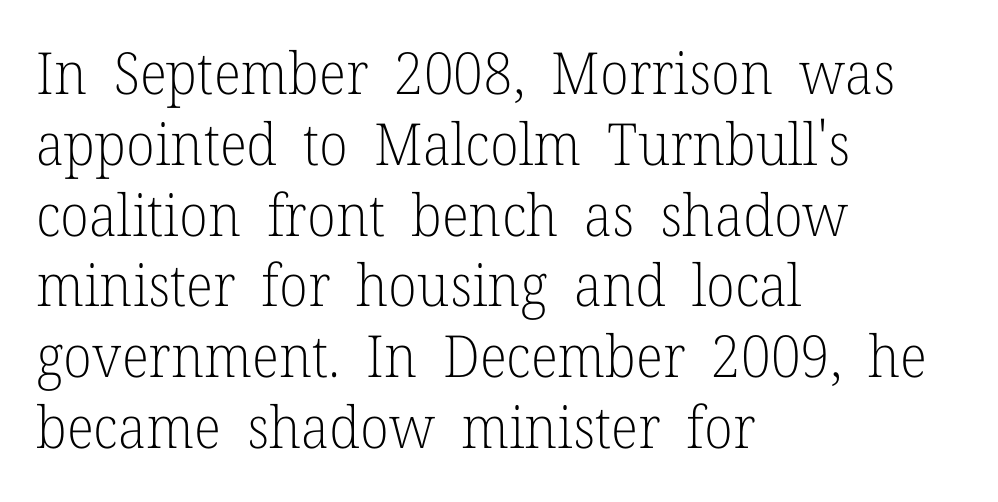
The image shows 58 px light serif type, upright; set left-aligned, line spacing 1.22x, normal letter spacing, not underlined; low stroke contrast and a medium x-height.
